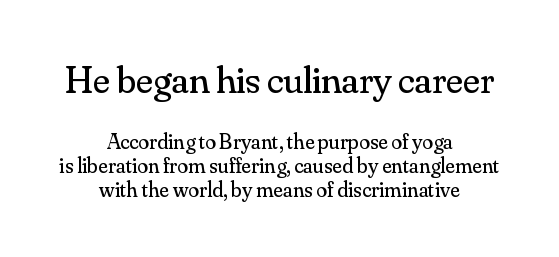
The image shows 39 px regular-weight serif type, upright; set centered, tight line spacing (1.08x), normal letter spacing, not underlined; the first (top) block is 1.77x larger; medium stroke contrast and a small x-height.
